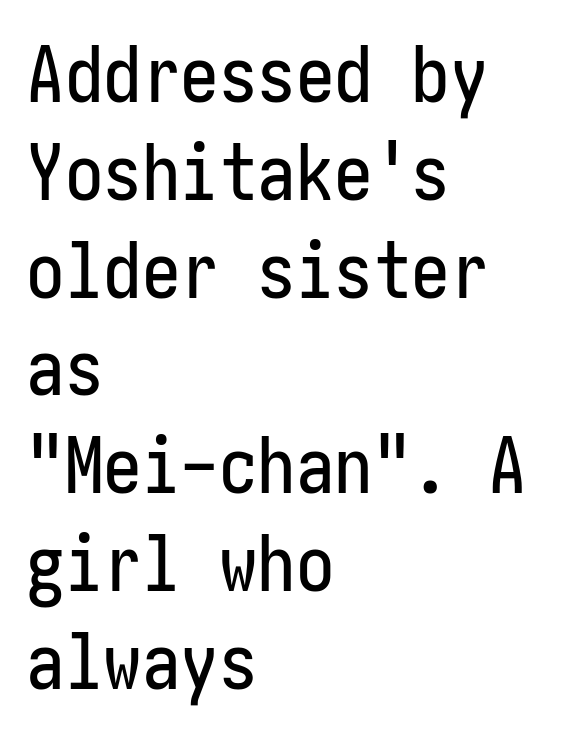
Q: Is the text italic (slanted)? A: No, it is upright.
Q: Is the typeface a serif or a sans-serif typeface? A: Sans-serif.
Q: Is the text underlined? A: No.
Q: How is the paragraph aligned? A: Left-aligned.
Q: Is the spacing between letters normal or unusually wide? A: Normal.
Q: Is the spacing between lines tight, normal or loose? A: Normal.
Q: Width (condensed, normal, or wide)? A: Condensed.
Q: Stroke contrast? A: Low.
Q: x-height? A: Medium.
